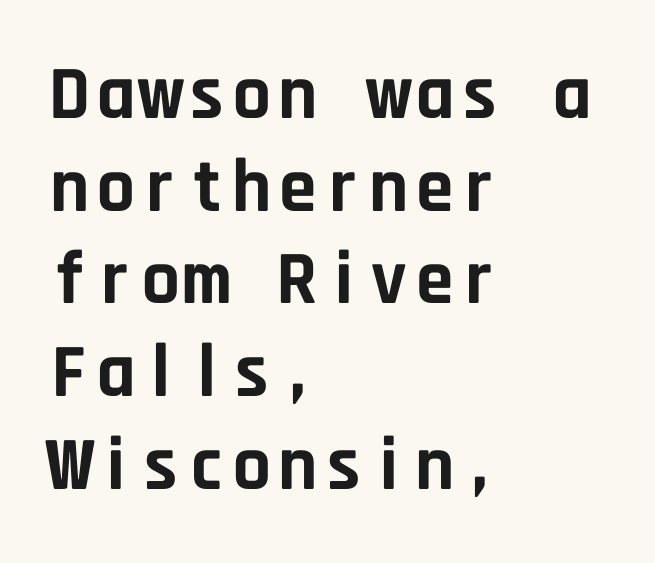
Clear beneath every line of the passage. A roman cut, with each character standing at attention. Typesetter's note: full bold, strokes at maximum text heaviness. The type family on display is of the sans-serif kind. The gaps between neighbouring characters are ordinary and unremarkable.
